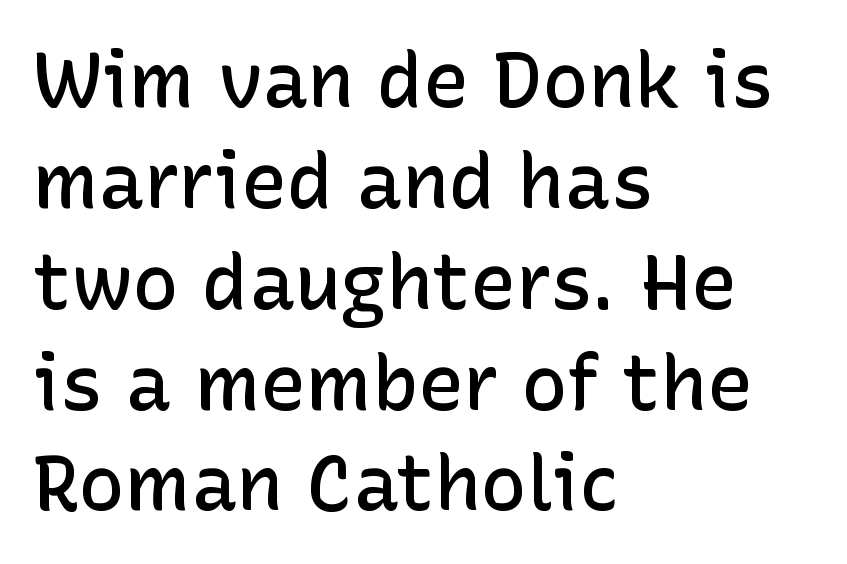
The image shows 77 px semibold sans-serif type, upright; set left-aligned, normal line spacing (1.31x), normal letter spacing, not underlined; low stroke contrast and a medium x-height.
